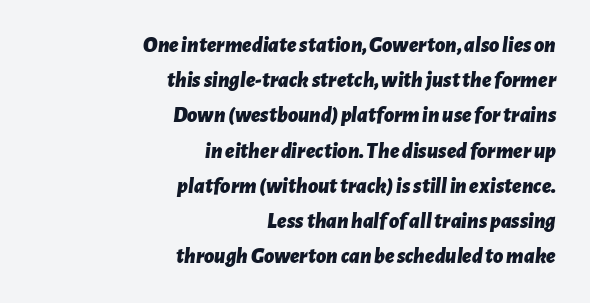
{"italic": "yes", "lean": "right", "slant_degrees": 7, "bold": "yes", "underline": "no", "align": "right", "line_spacing": "normal", "line_spacing_ratio": 1.6, "letter_spacing": "normal", "letter_spacing_em": 0.0, "glyph_px": 22}
